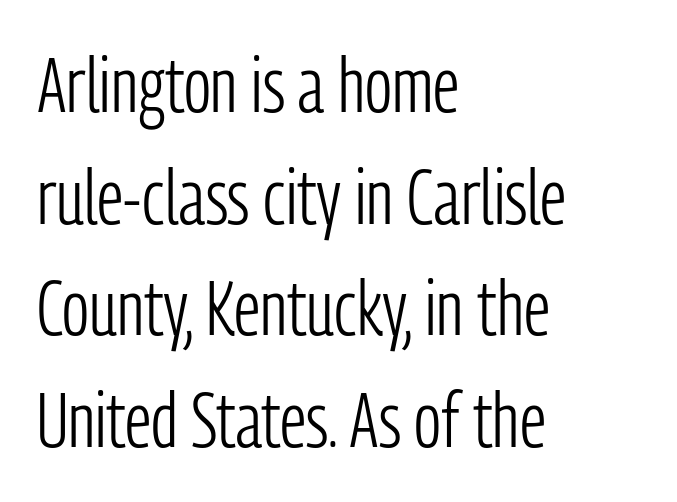
Q: Is the text bold? A: No.
Q: Is the text italic (slanted)? A: No, it is upright.
Q: Is the typeface a serif or a sans-serif typeface? A: Sans-serif.
Q: Is the text underlined? A: No.
Q: How is the paragraph aligned? A: Left-aligned.
Q: Is the spacing between letters normal or unusually wide? A: Normal.
Q: Is the spacing between lines tight, normal or loose? A: Normal.
Q: Width (condensed, normal, or wide)? A: Condensed.
Q: Stroke contrast? A: Low.
Q: x-height? A: Medium.
Q: Monospaced? A: No.
